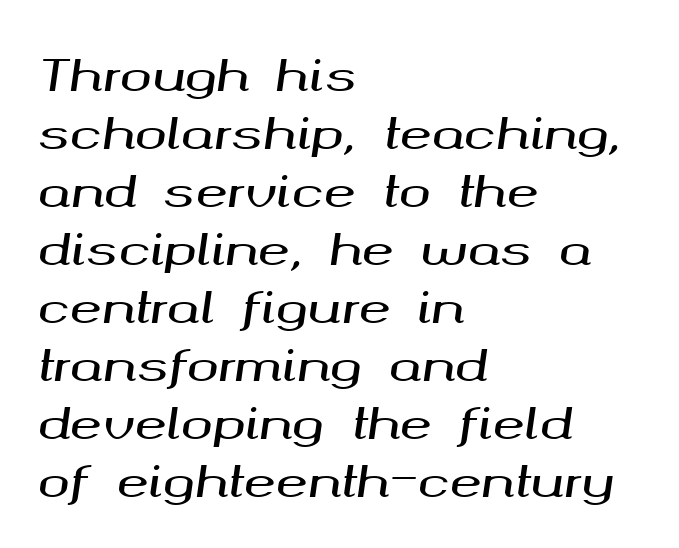
The baseline area is clear. Leading matches the norm, producing a regular column. Here the designer chose a conventional face with non-uniform glyph widths. One-word summary of the alignment: left. Letter spacing: default.
